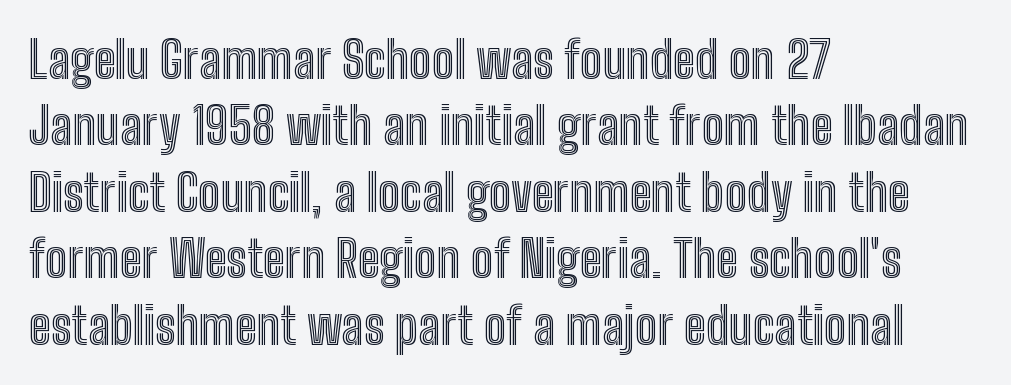
The text block is weighted toward the left margin, trailing off unevenly rightward. This sample has the flowing, uneven cadence of proportional lettering. Caption: standard tracking, unaltered. Plain, unruled lines of type. Style check: upright.
